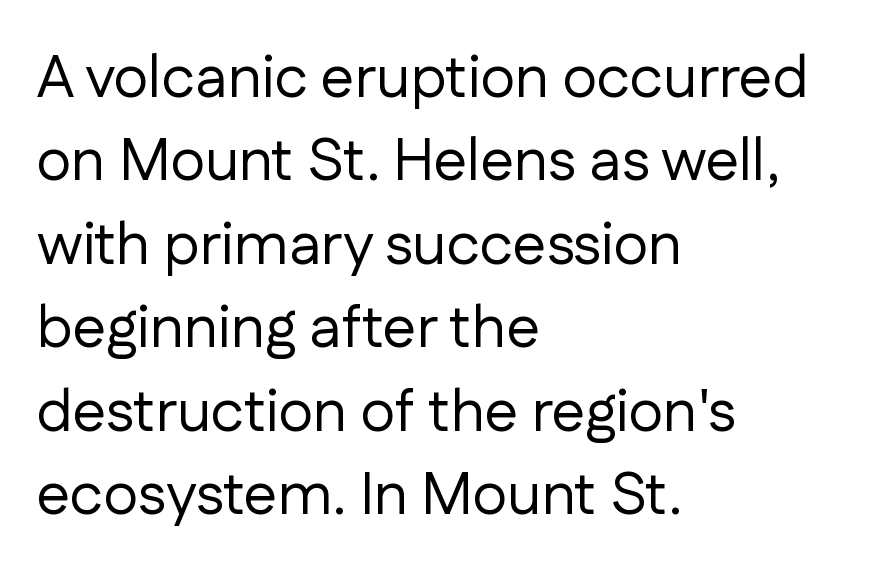
Q: Is the text bold? A: No.
Q: Is the text italic (slanted)? A: No, it is upright.
Q: Is the typeface a serif or a sans-serif typeface? A: Sans-serif.
Q: Is the text underlined? A: No.
Q: How is the paragraph aligned? A: Left-aligned.
Q: Is the spacing between letters normal or unusually wide? A: Normal.
Q: Is the spacing between lines tight, normal or loose? A: Normal.
Q: Width (condensed, normal, or wide)? A: Normal.
Q: Stroke contrast? A: Low.
Q: x-height? A: Medium.
Q: Monospaced? A: No.
